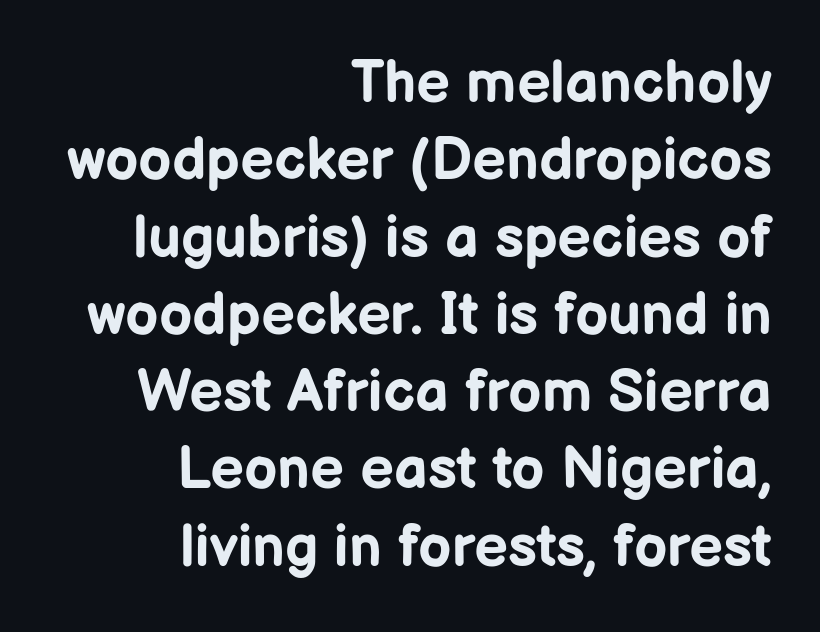
Q: Is the text bold? A: Yes.
Q: Is the text italic (slanted)? A: No, it is upright.
Q: Is the typeface a serif or a sans-serif typeface? A: Sans-serif.
Q: Is the text underlined? A: No.
Q: How is the paragraph aligned? A: Right-aligned.
Q: Is the spacing between letters normal or unusually wide? A: Normal.
Q: Is the spacing between lines tight, normal or loose? A: Normal.
Q: Width (condensed, normal, or wide)? A: Normal.
Q: Stroke contrast? A: Low.
Q: x-height? A: Medium.
Q: Monospaced? A: No.
